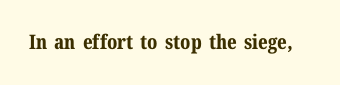
The image shows 20 px bold type, upright; set normal letter spacing, not underlined.
